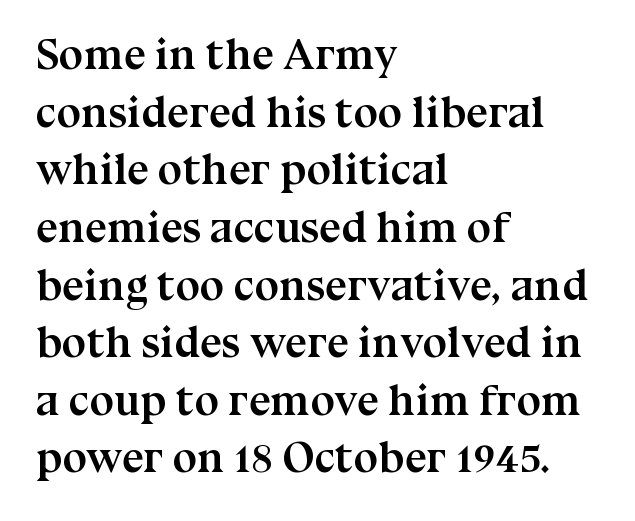
Q: Is the text bold? A: Yes.
Q: Is the text italic (slanted)? A: No, it is upright.
Q: Is the typeface a serif or a sans-serif typeface? A: Serif.
Q: Is the text underlined? A: No.
Q: How is the paragraph aligned? A: Left-aligned.
Q: Is the spacing between letters normal or unusually wide? A: Normal.
Q: Is the spacing between lines tight, normal or loose? A: Normal.
Q: Width (condensed, normal, or wide)? A: Normal.
Q: Stroke contrast? A: Medium.
Q: x-height? A: Medium.
Q: Monospaced? A: No.
